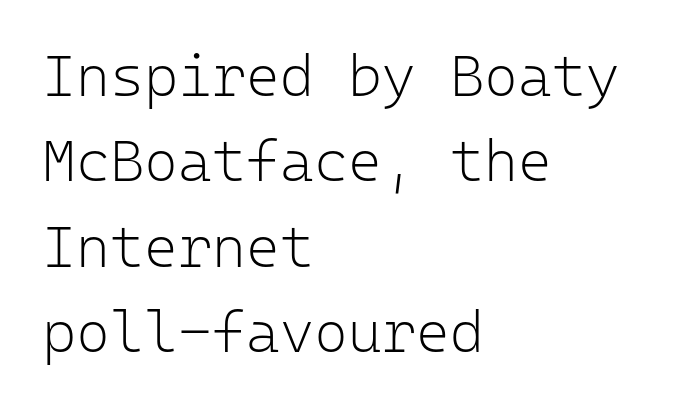
Q: Is the text bold? A: No.
Q: Is the text italic (slanted)? A: No, it is upright.
Q: Is the typeface a serif or a sans-serif typeface? A: Sans-serif.
Q: Is the text underlined? A: No.
Q: How is the paragraph aligned? A: Left-aligned.
Q: Is the spacing between letters normal or unusually wide? A: Normal.
Q: Is the spacing between lines tight, normal or loose? A: Normal.
Q: Width (condensed, normal, or wide)? A: Normal.
Q: Stroke contrast? A: Low.
Q: x-height? A: Medium.
Q: Monospaced? A: Yes.
